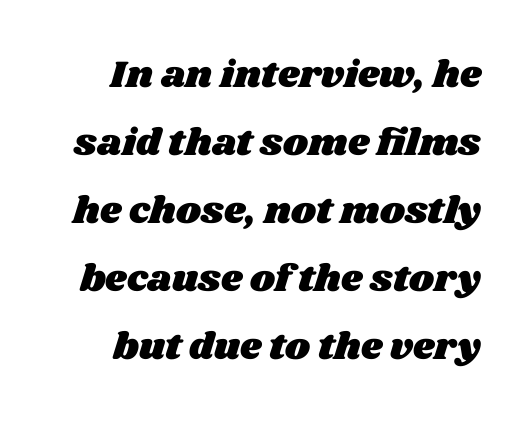
The image shows 38 px wide type; set line spacing 1.79x, normal letter spacing, not underlined; medium stroke contrast and a large x-height.
